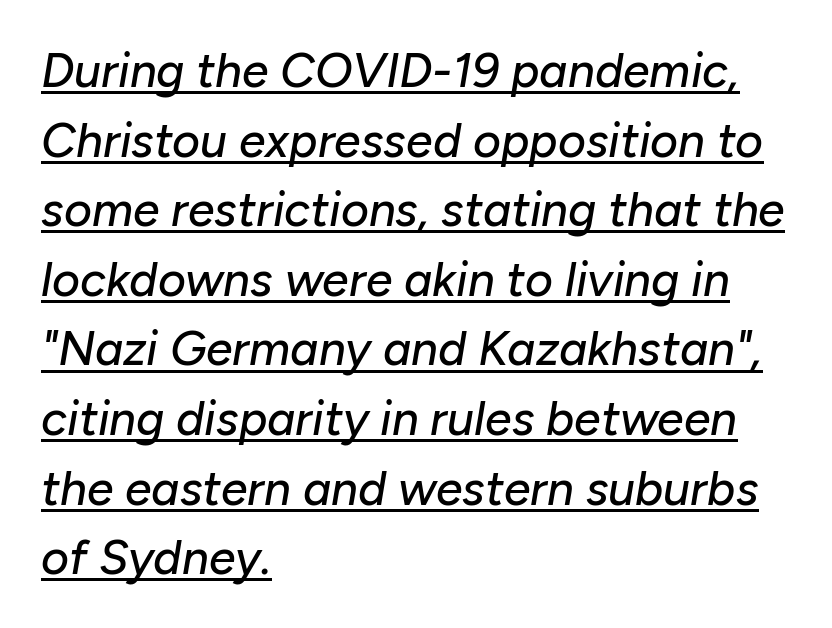
The whole block is typeset with a tilt. Honestly, the letter spacing is just normal — you wouldn't notice it. The setting favours the left margin, as ordinary paragraphs usually do. Check the space under the baseline: a stroke is drawn there. Character widths vary here, with narrow letters taking less room than wide ones. The rendering uses a moderate line-height, typical for paragraphs.
